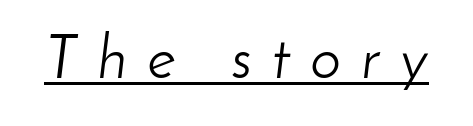
Q: Is the text bold? A: No.
Q: Is the text italic (slanted)? A: Yes, it leans right by about 8 degrees.
Q: Is the text underlined? A: Yes.
Q: Is the spacing between letters normal or unusually wide? A: Unusually wide.
Q: Width (condensed, normal, or wide)? A: Normal.
Q: Stroke contrast? A: Low.
Q: x-height? A: Small.
Q: Monospaced? A: No.
